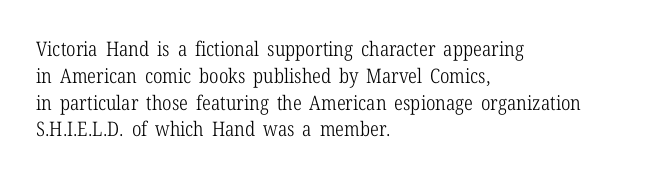
Q: Is the text bold? A: No.
Q: Is the text italic (slanted)? A: No, it is upright.
Q: Is the text underlined? A: No.
Q: How is the paragraph aligned? A: Left-aligned.
Q: Is the spacing between letters normal or unusually wide? A: Normal.
Q: Is the spacing between lines tight, normal or loose? A: Normal.
